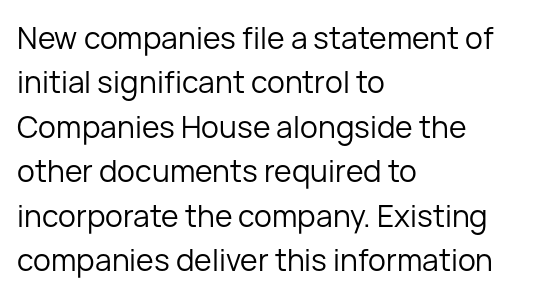
{"serif": "no", "italic": "no", "bold": "no", "weight": "regular", "width": "normal", "stroke_contrast": "low", "x_height": "medium", "monospaced": "no", "underline": "no", "align": "left", "line_spacing": "normal", "line_spacing_ratio": 1.48, "letter_spacing": "normal", "letter_spacing_em": 0.0, "glyph_px": 30}
